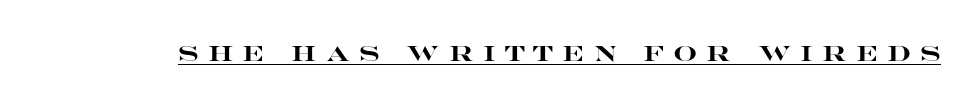
{"italic": "no", "bold": "yes", "underline": "yes", "letter_spacing": "wide", "letter_spacing_em": 0.44, "glyph_px": 21}
